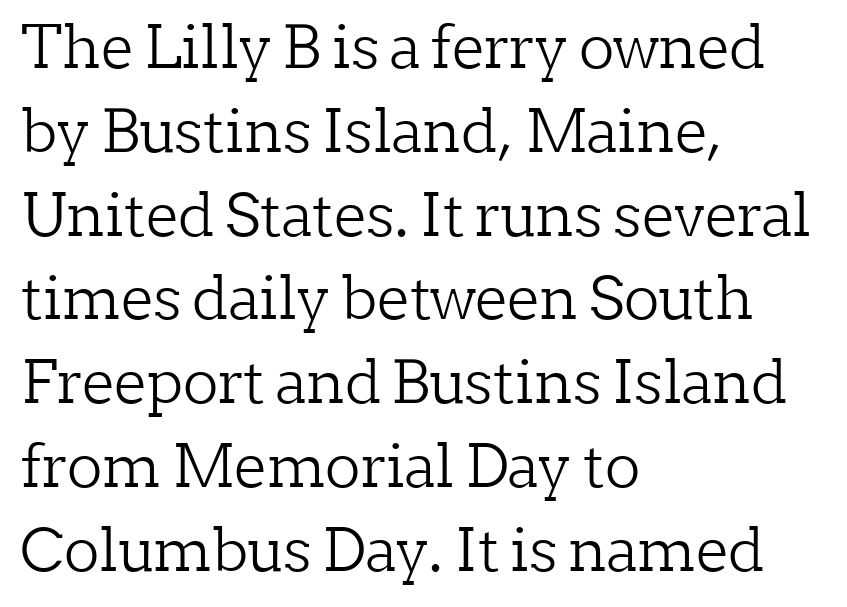
Q: Is the text bold? A: No.
Q: Is the text italic (slanted)? A: No, it is upright.
Q: Is the typeface a serif or a sans-serif typeface? A: Serif.
Q: Is the text underlined? A: No.
Q: How is the paragraph aligned? A: Left-aligned.
Q: Is the spacing between letters normal or unusually wide? A: Normal.
Q: Is the spacing between lines tight, normal or loose? A: Normal.
Q: Width (condensed, normal, or wide)? A: Normal.
Q: Stroke contrast? A: Low.
Q: x-height? A: Medium.
Q: Monospaced? A: No.
